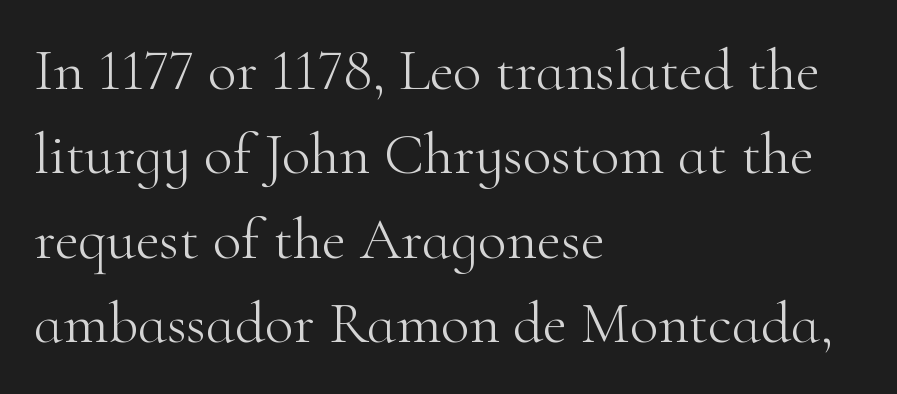
Q: Is the text bold? A: No.
Q: Is the text italic (slanted)? A: No, it is upright.
Q: Is the typeface a serif or a sans-serif typeface? A: Serif.
Q: Is the text underlined? A: No.
Q: How is the paragraph aligned? A: Left-aligned.
Q: Is the spacing between letters normal or unusually wide? A: Normal.
Q: Is the spacing between lines tight, normal or loose? A: Normal.
Q: Width (condensed, normal, or wide)? A: Normal.
Q: Stroke contrast? A: High.
Q: x-height? A: Small.
Q: Monospaced? A: No.
